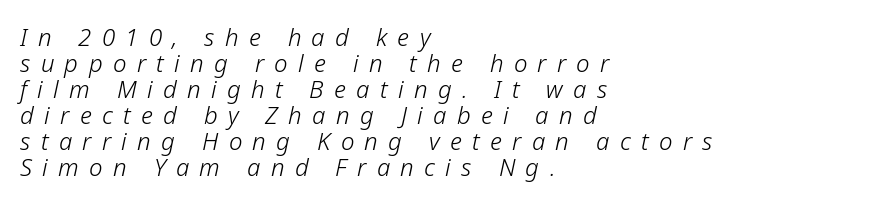
The image shows 24 px text type, italic (leaning right); set left-aligned, tight line spacing (1.08x), unusually wide letter spacing (+0.43 em), not underlined.
